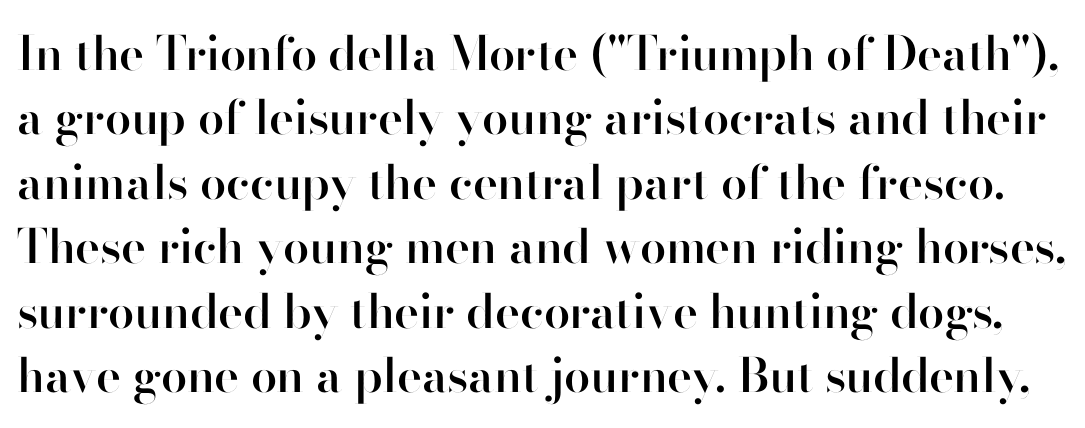
The image shows 47 px semibold sans-serif type, upright; set normal line spacing (1.37x), normal letter spacing, not underlined; high stroke contrast and a small x-height.
